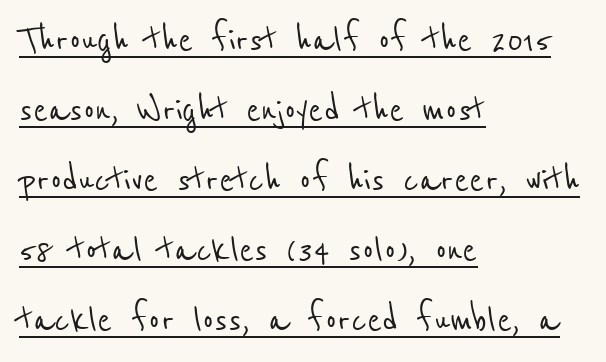
{"serif": "no", "width": "condensed", "stroke_contrast": "low", "x_height": "medium", "monospaced": "no", "underline": "yes", "align": "left", "line_spacing": "normal", "line_spacing_ratio": 1.59, "letter_spacing": "normal", "letter_spacing_em": 0.0, "glyph_px": 44}
